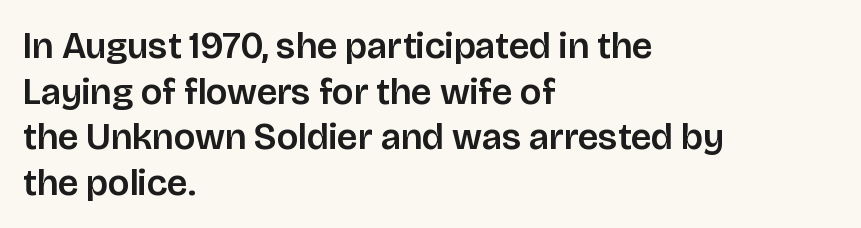
Characters follow at the spacing the type designer built in. The passage is arranged the way most books set body copy — flush left. The font family rendered here belongs to the sans-serif group. These lines are rendered in a variable-pitch font.
